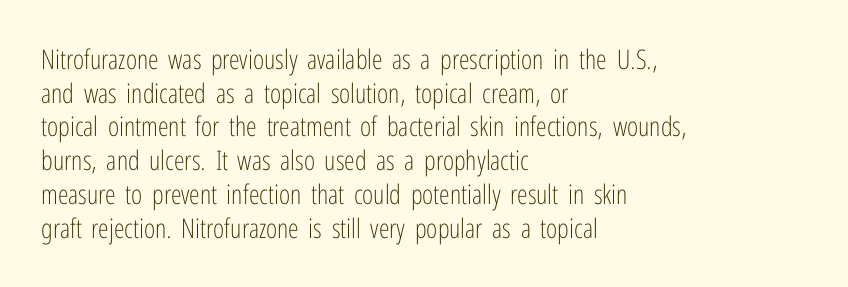
The image shows 27 px text type, upright; set left-aligned, normal line spacing (1.25x), normal letter spacing, not underlined.
